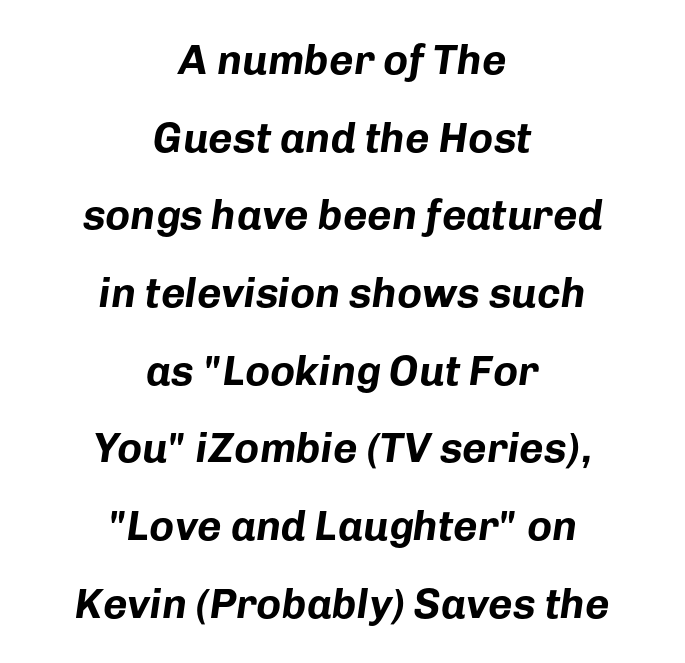
{"italic": "yes", "lean": "right", "slant_degrees": 8, "bold": "yes", "weight": "bold", "width": "normal", "stroke_contrast": "low", "x_height": "medium", "monospaced": "no", "underline": "no", "align": "center", "line_spacing_ratio": 1.85, "letter_spacing": "normal", "letter_spacing_em": 0.0, "glyph_px": 42}
